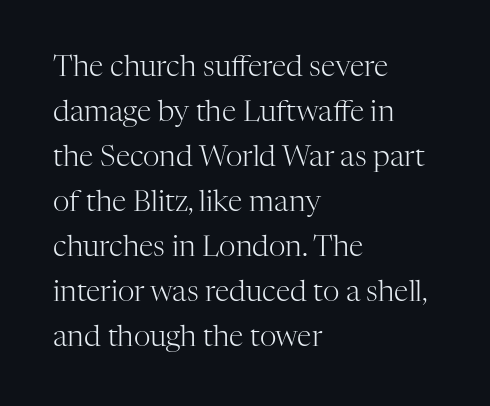
The image shows 29 px light serif type, upright; set left-aligned, normal line spacing (1.55x), normal letter spacing, not underlined; high stroke contrast and a medium x-height.
